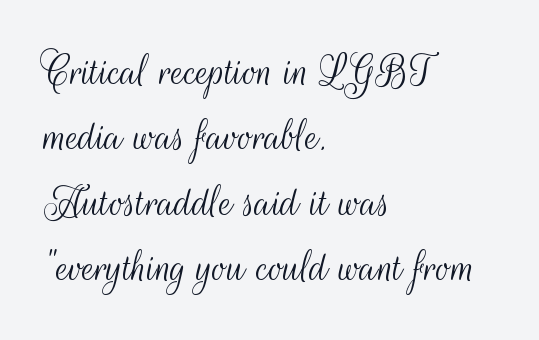
{"serif": "no", "bold": "no", "weight": "light", "width": "condensed", "stroke_contrast": "medium", "x_height": "small", "monospaced": "no", "underline": "no", "align": "left", "line_spacing": "normal", "line_spacing_ratio": 1.39, "letter_spacing": "normal", "letter_spacing_em": 0.0, "glyph_px": 47}
